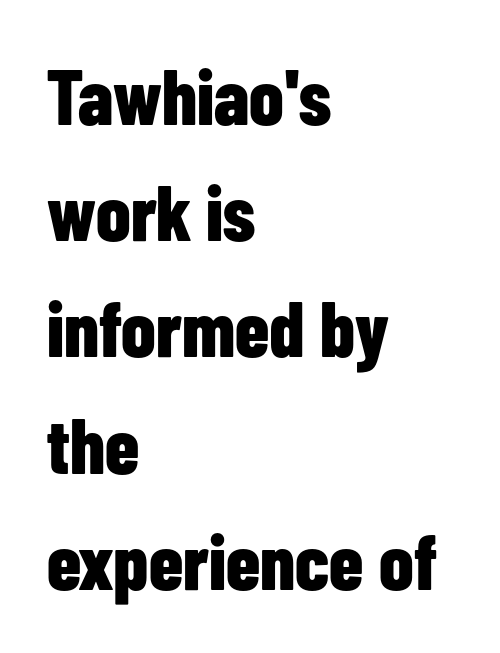
These words are printed bold, with thick strokes throughout. Letterform terminals end flat and unadorned throughout the passage. Line beginnings align vertically; line endings do not. You could call the tracking neutral — neither tight nor loose. This sample keeps an unexceptional amount of space between lines. Designer's note — italics off, roman on.
